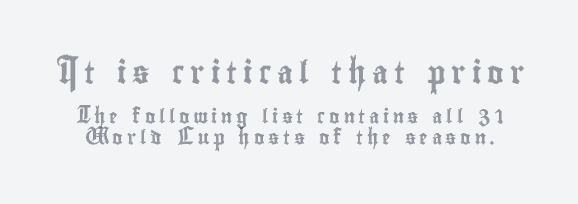
The image shows 22 px text type, upright; set normal line spacing (1.55x), unusually wide letter spacing (+0.27 em), not underlined; the first (top) block is 1.57x larger.
